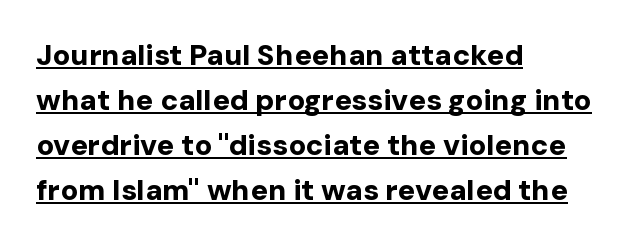
{"serif": "no", "italic": "no", "bold": "yes", "weight": "bold", "width": "normal", "stroke_contrast": "low", "x_height": "medium", "monospaced": "no", "underline": "yes", "align": "left", "line_spacing": "normal", "line_spacing_ratio": 1.55, "letter_spacing": "normal", "letter_spacing_em": 0.0, "glyph_px": 29}
